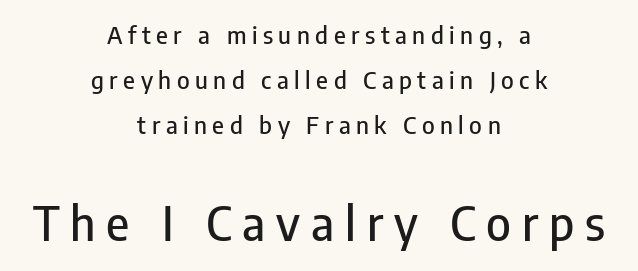
Q: Is the text italic (slanted)? A: No, it is upright.
Q: Is the typeface a serif or a sans-serif typeface? A: Sans-serif.
Q: Is the text underlined? A: No.
Q: How is the paragraph aligned? A: Centered.
Q: Is the spacing between letters normal or unusually wide? A: Unusually wide.
Q: Which block of text is set in a larger size, the first (top) or the second (bottom)? A: The second (bottom) one.
Q: Width (condensed, normal, or wide)? A: Condensed.
Q: Stroke contrast? A: Low.
Q: x-height? A: Medium.
Q: Monospaced? A: No.
